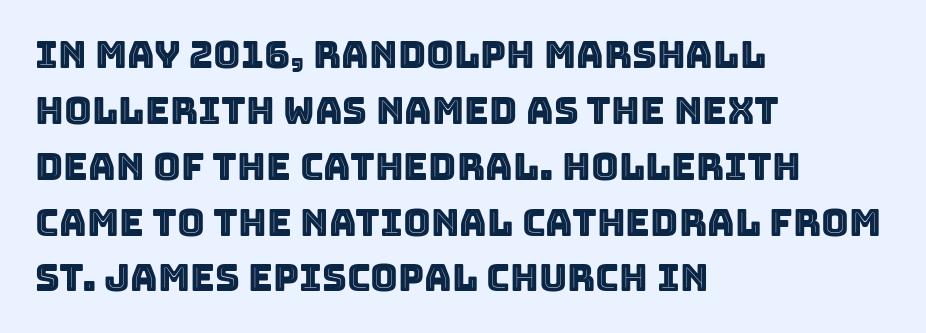
The image shows 38 px text type, upright; set left-aligned, normal line spacing (1.47x), normal letter spacing, not underlined; a large x-height.
